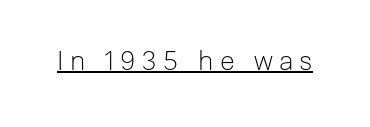
The image shows 27 px text type, upright; set unusually wide letter spacing (+0.23 em), underlined.
